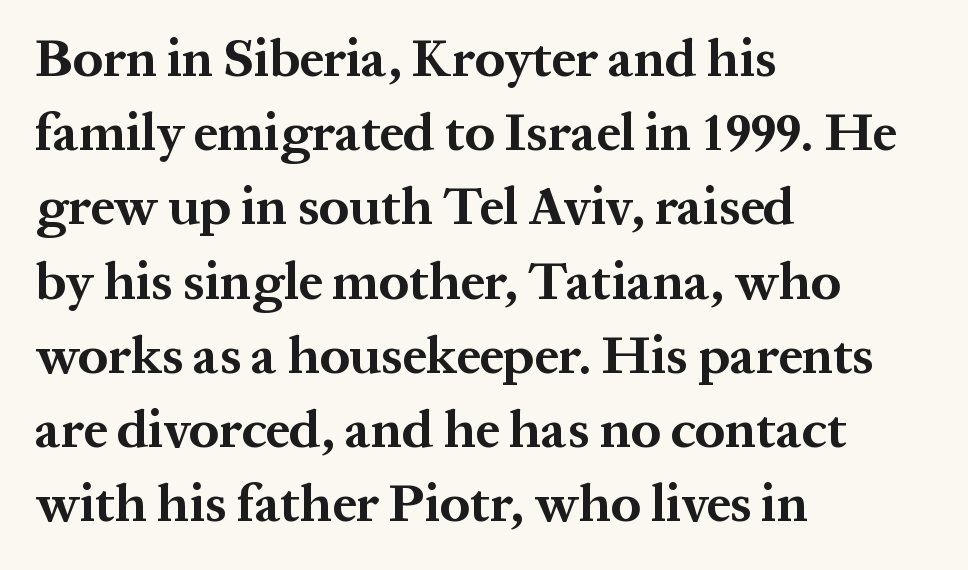
{"serif": "yes", "italic": "no", "bold": "yes", "weight": "bold", "width": "normal", "stroke_contrast": "medium", "x_height": "medium", "monospaced": "no", "underline": "no", "align": "left", "line_spacing": "normal", "line_spacing_ratio": 1.4, "letter_spacing": "normal", "letter_spacing_em": 0.0, "glyph_px": 53}
